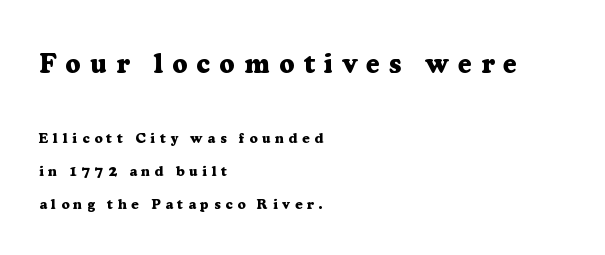
Q: Is the text bold? A: Yes.
Q: Is the text italic (slanted)? A: No, it is upright.
Q: Is the text underlined? A: No.
Q: How is the paragraph aligned? A: Left-aligned.
Q: Is the spacing between letters normal or unusually wide? A: Unusually wide.
Q: Is the spacing between lines tight, normal or loose? A: Loose.
Q: Which block of text is set in a larger size, the first (top) or the second (bottom)? A: The first (top) one.
